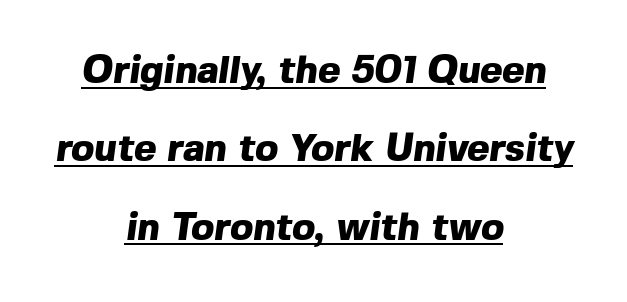
Q: Is the text bold? A: Yes.
Q: Is the typeface a serif or a sans-serif typeface? A: Sans-serif.
Q: Is the text underlined? A: Yes.
Q: How is the paragraph aligned? A: Centered.
Q: Is the spacing between letters normal or unusually wide? A: Normal.
Q: Is the spacing between lines tight, normal or loose? A: Loose.
Q: Width (condensed, normal, or wide)? A: Normal.
Q: x-height? A: Medium.
Q: Monospaced? A: No.
